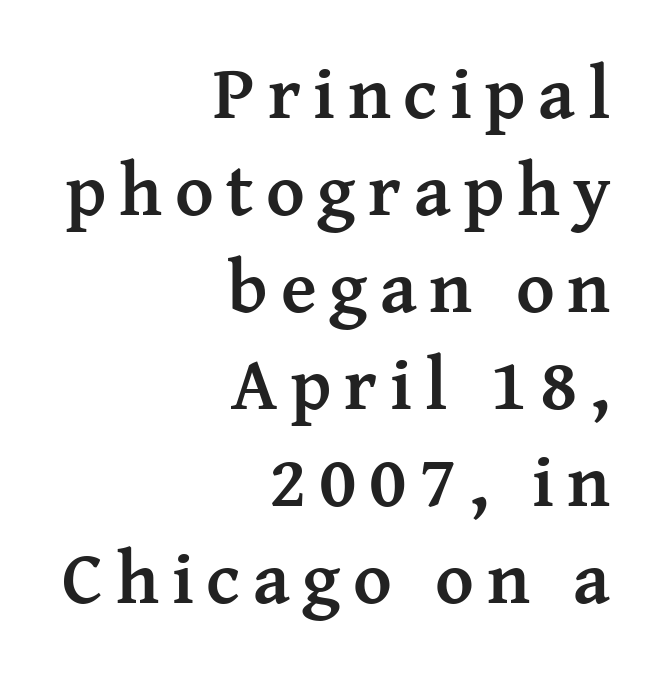
{"serif": "yes", "italic": "no", "bold": "yes", "weight": "semibold", "width": "normal", "stroke_contrast": "medium", "x_height": "medium", "monospaced": "no", "underline": "no", "align": "right", "line_spacing": "normal", "line_spacing_ratio": 1.31, "glyph_px": 74}
